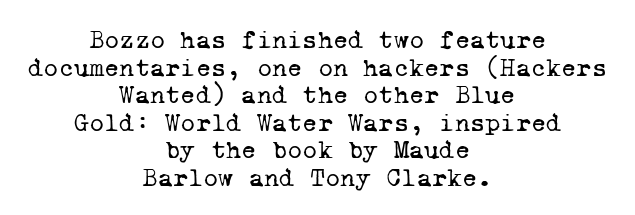
The image shows 26 px text type; set centered, tight line spacing (1.06x), normal letter spacing, not underlined.
